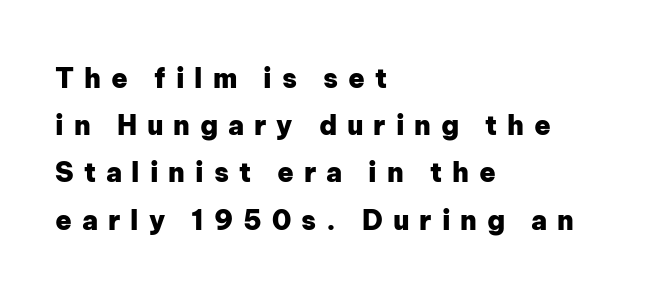
The space directly below the letters is spotless. Substantial extra tracking has been applied to these lines. Short and long lines alike share a common starting point at left. Its strokes are broad and dark, the hallmark of bold type.
